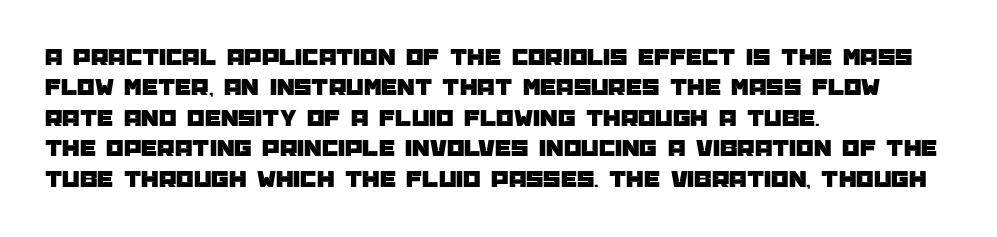
The image shows 25 px text type, upright; set left-aligned, line spacing 1.22x, normal letter spacing, not underlined.
